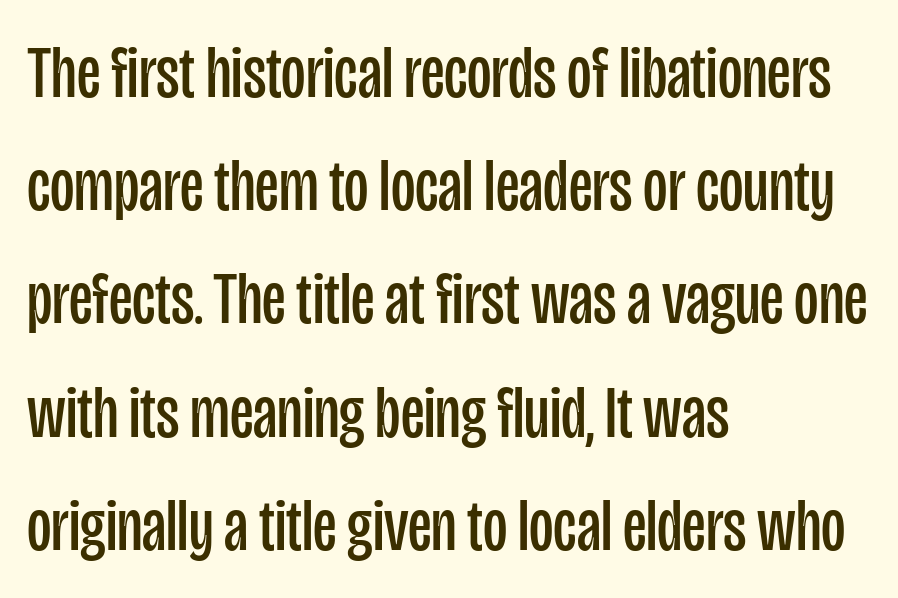
Q: Is the text bold? A: No.
Q: Is the text italic (slanted)? A: No, it is upright.
Q: Is the typeface a serif or a sans-serif typeface? A: Sans-serif.
Q: Is the text underlined? A: No.
Q: How is the paragraph aligned? A: Left-aligned.
Q: Is the spacing between letters normal or unusually wide? A: Normal.
Q: Is the spacing between lines tight, normal or loose? A: Normal.
Q: Width (condensed, normal, or wide)? A: Condensed.
Q: Stroke contrast? A: Low.
Q: x-height? A: Large.
Q: Monospaced? A: No.
